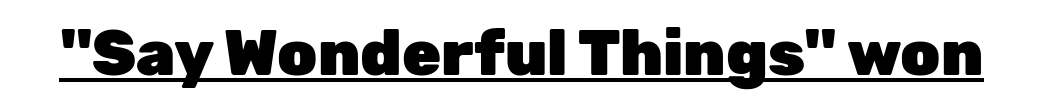
{"serif": "no", "italic": "no", "bold": "yes", "weight": "heavy", "width": "normal", "stroke_contrast": "low", "x_height": "medium", "monospaced": "no", "underline": "yes", "letter_spacing": "normal", "letter_spacing_em": 0.0, "glyph_px": 63}
